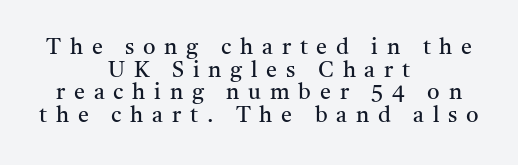
Stems here are at most as thick as an everyday book face. One-word summary of the alignment: center. Designer's note — italics off, roman on. Does the leading feel generous? Not at all — it's pinched. Honestly, there is no underline to notice here at all. There is plenty of visible air inserted between adjacent glyphs.
